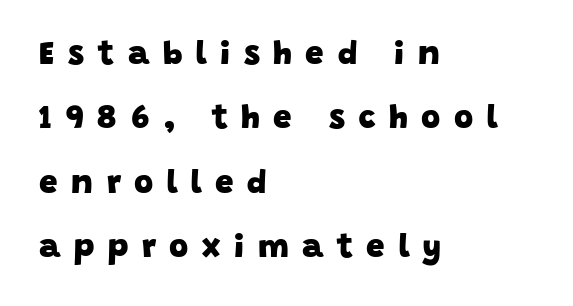
{"serif": "no", "bold": "yes", "weight": "heavy", "width": "normal", "stroke_contrast": "low", "x_height": "large", "monospaced": "no", "underline": "no", "align": "left", "line_spacing": "loose", "line_spacing_ratio": 1.95, "letter_spacing": "wide", "letter_spacing_em": 0.41, "glyph_px": 33}
